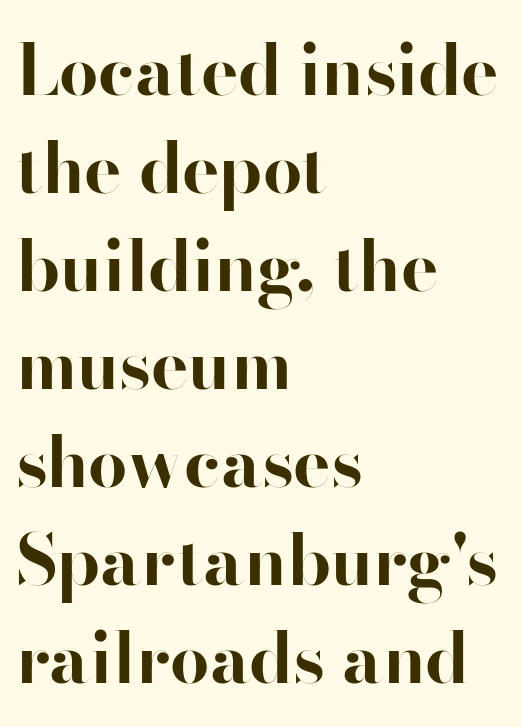
Look at the stroke-to-counter ratio: heavy, a bold. The designer went with a sans here, leaving each stem footless. The passage shown stacks its lines at a standard gap. The lettering holds an erect, upright posture throughout. How are the letters spaced? Ordinarily, with no added tracking. Where is the straight margin? On the left.
